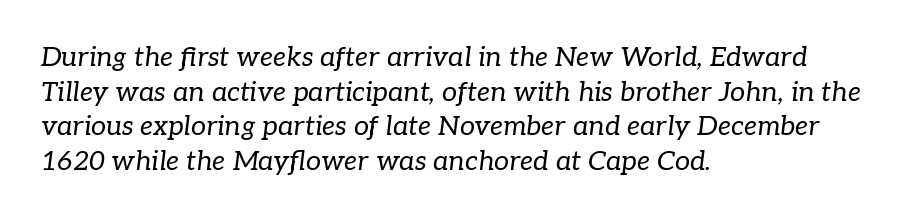
Q: Is the text bold? A: No.
Q: Is the text italic (slanted)? A: Yes, it leans right by about 7 degrees.
Q: Is the text underlined? A: No.
Q: How is the paragraph aligned? A: Left-aligned.
Q: Is the spacing between letters normal or unusually wide? A: Normal.
Q: Is the spacing between lines tight, normal or loose? A: Normal.
